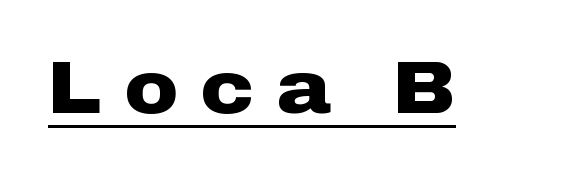
The image shows 73 px heavy, wide sans-serif type, upright; set unusually wide letter spacing (+0.31 em), underlined; low stroke contrast and a medium x-height.
